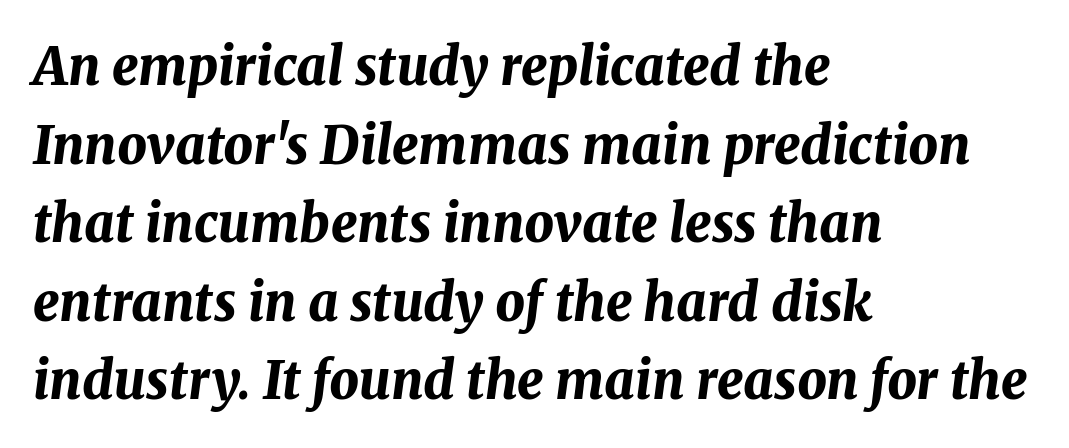
Weight: bold. Is this a fixed-width face? No — the glyphs have proportional, varying widths. This rendering features lettering with no underline. Nothing unusual about the tracking: characters are spaced as the font intends. Typeset ragged right — the left edge is the straight one.
